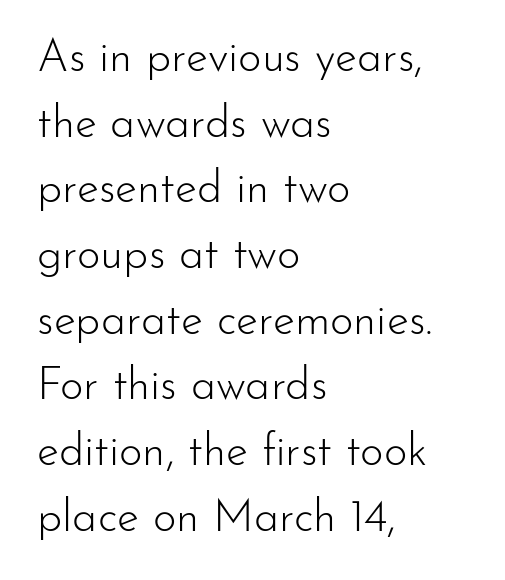
{"serif": "no", "italic": "no", "bold": "no", "weight": "light", "width": "normal", "stroke_contrast": "low", "x_height": "small", "monospaced": "no", "underline": "no", "align": "left", "line_spacing": "normal", "line_spacing_ratio": 1.46, "letter_spacing": "normal", "letter_spacing_em": 0.0, "glyph_px": 45}
